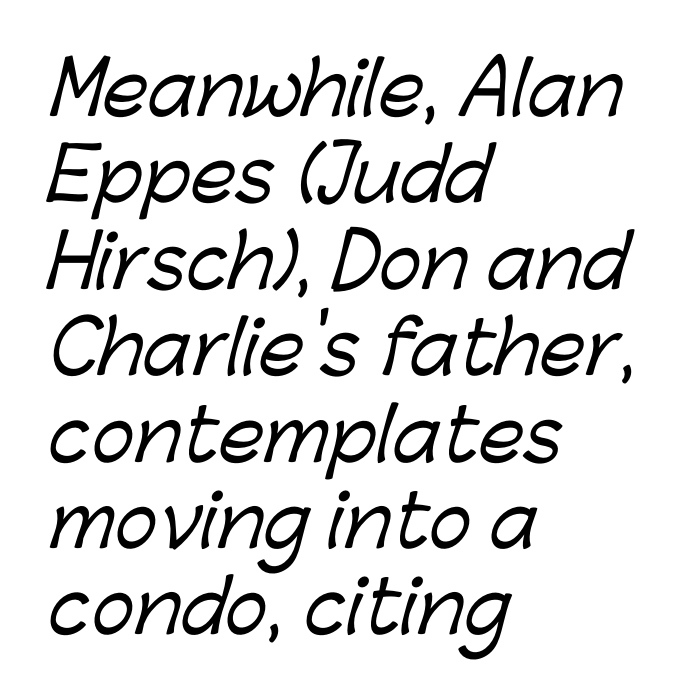
Does the type have serifs? No, each stem ends abruptly. A typesetter would call this proportional, since set widths differ per character. Decoration check: the copy has no underline. Is the letter spacing exaggerated? No — it looks like the ordinary default.
